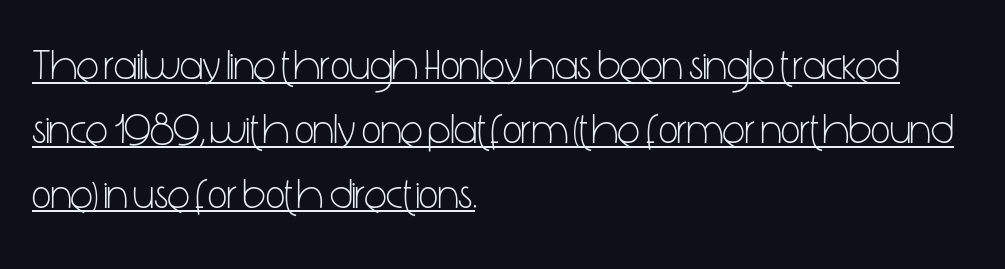
{"serif": "no", "italic": "no", "bold": "no", "weight": "light", "width": "condensed", "stroke_contrast": "low", "x_height": "medium", "monospaced": "no", "underline": "yes", "align": "left", "line_spacing": "normal", "line_spacing_ratio": 1.53, "letter_spacing": "normal", "letter_spacing_em": 0.0, "glyph_px": 42}
